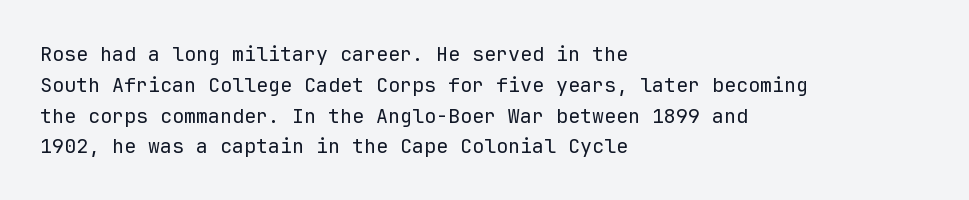
The image shows 20 px text type, upright; set left-aligned, normal line spacing (1.54x), normal letter spacing, not underlined.
